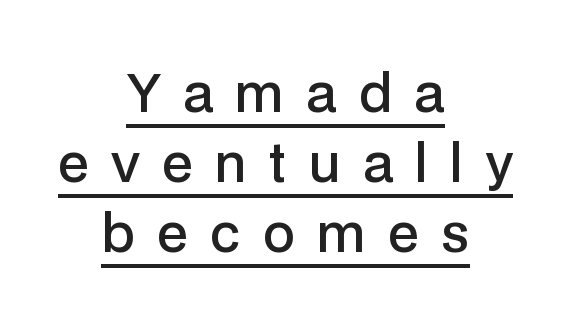
{"serif": "no", "italic": "no", "bold": "semi", "weight": "semibold", "width": "normal", "stroke_contrast": "low", "x_height": "medium", "monospaced": "no", "underline": "yes", "align": "center", "line_spacing": "normal", "line_spacing_ratio": 1.37, "letter_spacing": "wide", "letter_spacing_em": 0.44, "glyph_px": 51}
